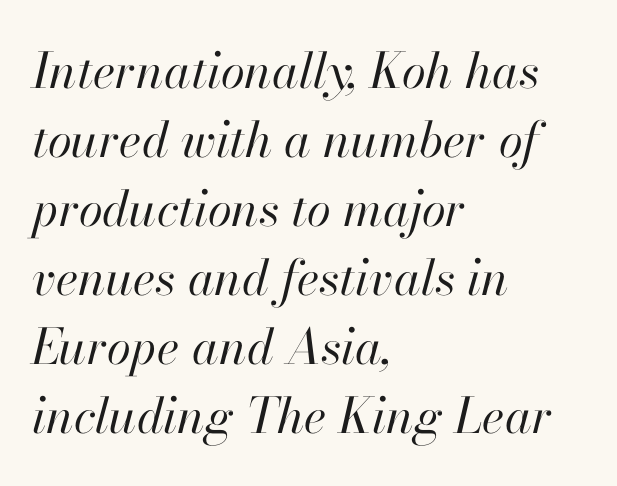
{"italic": "yes", "lean": "right", "slant_degrees": 13, "bold": "no", "weight": "regular", "width": "normal", "stroke_contrast": "high", "x_height": "small", "monospaced": "no", "underline": "no", "align": "left", "line_spacing": "normal", "line_spacing_ratio": 1.41, "letter_spacing": "normal", "letter_spacing_em": 0.0, "glyph_px": 49}
